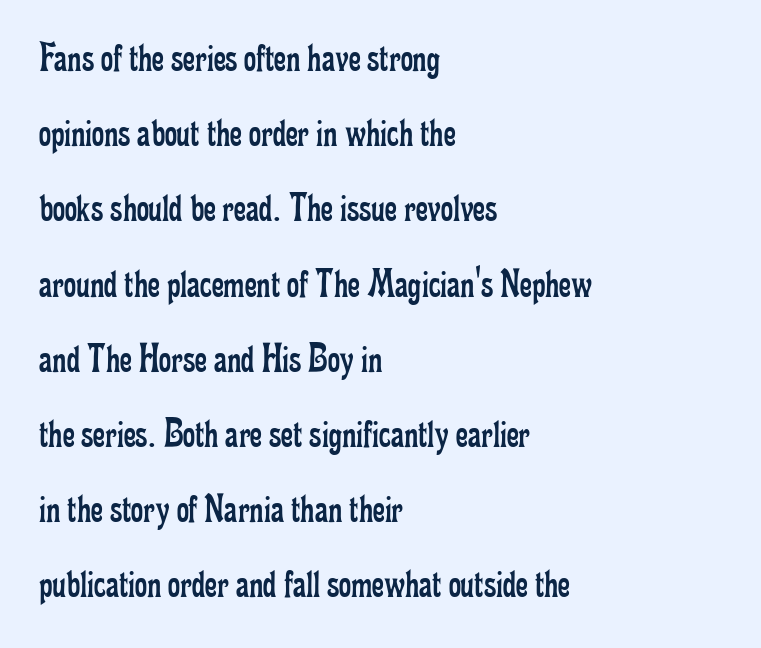
The image shows 42 px regular-weight, condensed serif type, upright; set left-aligned, line spacing 1.79x, normal letter spacing, not underlined; low stroke contrast and a small x-height.
